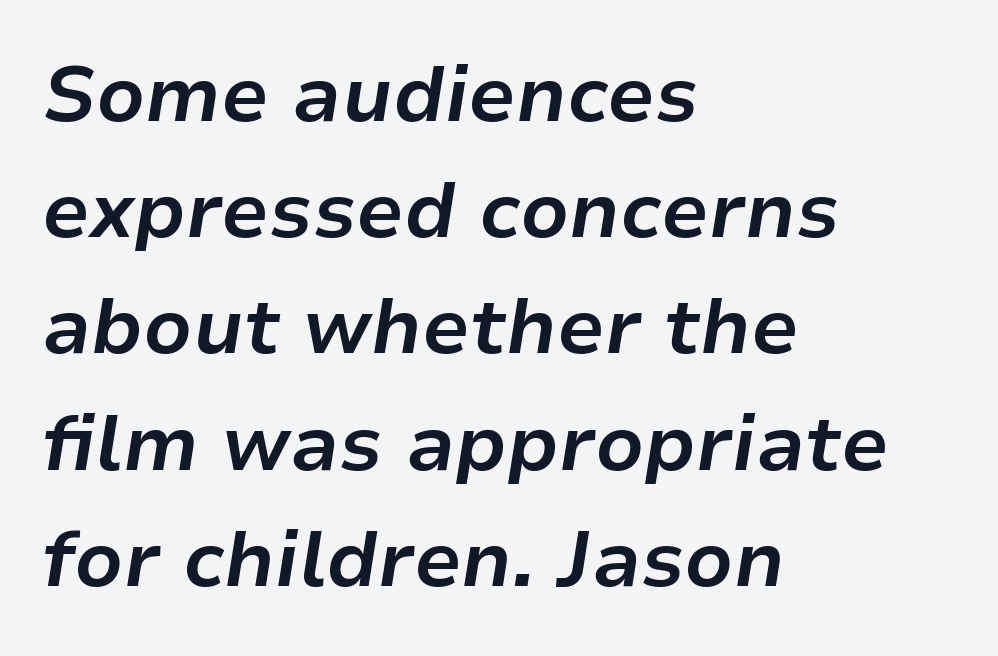
{"italic": "yes", "lean": "right", "slant_degrees": 9, "bold": "yes", "weight": "bold", "width": "normal", "stroke_contrast": "low", "x_height": "medium", "monospaced": "no", "underline": "no", "align": "left", "line_spacing": "normal", "line_spacing_ratio": 1.49, "letter_spacing": "normal", "letter_spacing_em": 0.0, "glyph_px": 78}
